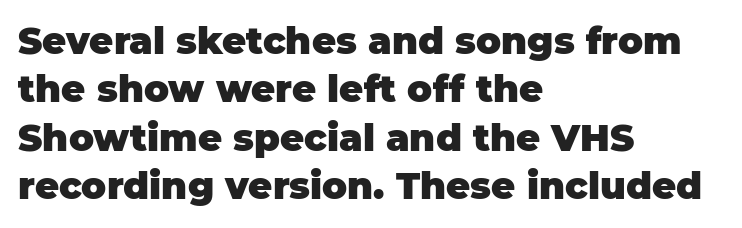
{"serif": "no", "italic": "no", "bold": "yes", "weight": "heavy", "width": "normal", "stroke_contrast": "low", "x_height": "large", "monospaced": "no", "underline": "no", "align": "left", "line_spacing": "normal", "line_spacing_ratio": 1.31, "letter_spacing": "normal", "letter_spacing_em": 0.0, "glyph_px": 37}
